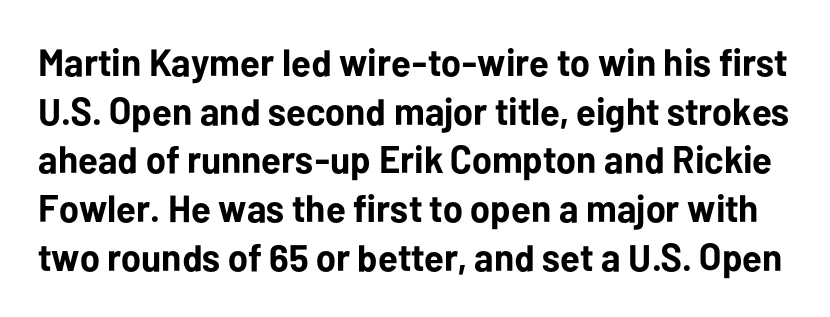
{"serif": "no", "italic": "no", "bold": "yes", "weight": "bold", "width": "normal", "stroke_contrast": "low", "x_height": "medium", "monospaced": "no", "underline": "no", "line_spacing": "normal", "line_spacing_ratio": 1.28, "letter_spacing": "normal", "letter_spacing_em": 0.0, "glyph_px": 38}
